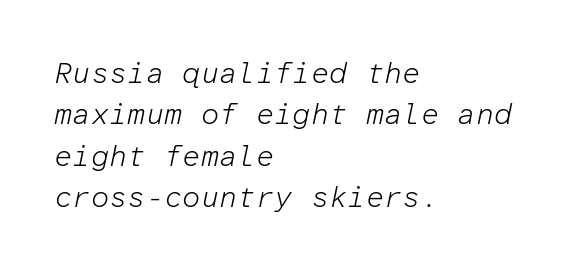
Q: Is the text bold? A: No.
Q: Is the text italic (slanted)? A: Yes, it leans right by about 12 degrees.
Q: Is the text underlined? A: No.
Q: How is the paragraph aligned? A: Left-aligned.
Q: Is the spacing between letters normal or unusually wide? A: Normal.
Q: Is the spacing between lines tight, normal or loose? A: Normal.
Q: Width (condensed, normal, or wide)? A: Normal.
Q: Stroke contrast? A: Low.
Q: x-height? A: Medium.
Q: Monospaced? A: Yes.
